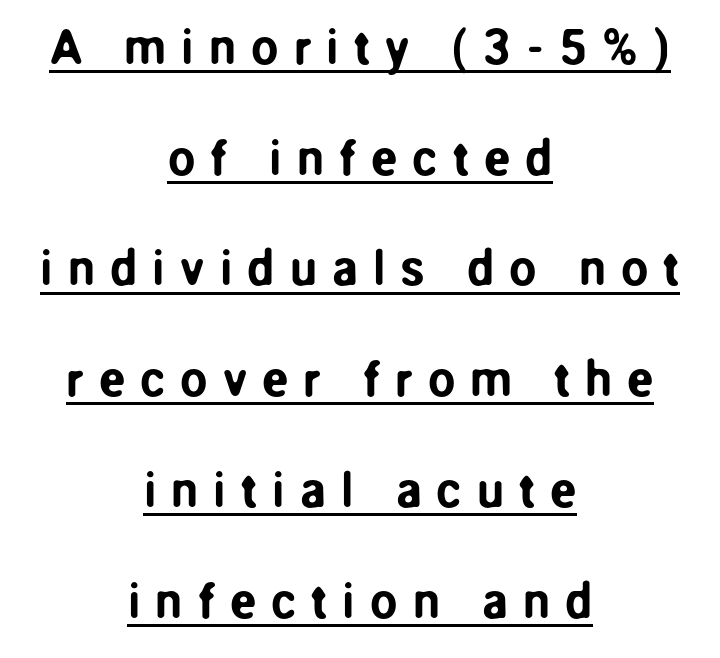
The passage shown is underscored from start to finish. Vertical strokes here are truly vertical. The lines in this sample share a center point and differ in where they start and stop. Caption: expanded tracking, letters set apart. The face used here is a sans, in the tradition of grotesques and geometrics.
